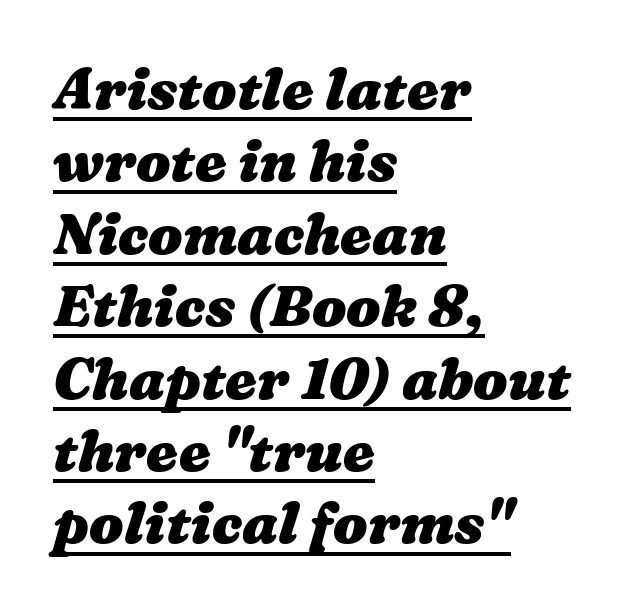
Q: Is the text bold? A: Yes.
Q: Is the text underlined? A: Yes.
Q: How is the paragraph aligned? A: Left-aligned.
Q: Is the spacing between letters normal or unusually wide? A: Normal.
Q: Is the spacing between lines tight, normal or loose? A: Normal.
Q: Width (condensed, normal, or wide)? A: Wide.
Q: Stroke contrast? A: Medium.
Q: x-height? A: Medium.
Q: Monospaced? A: No.
